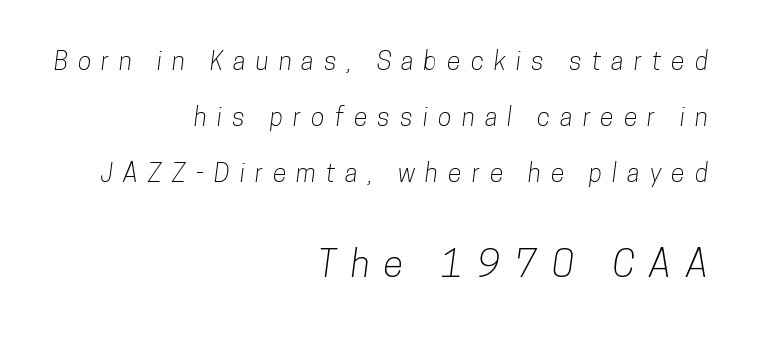
Baseline-to-baseline distance is far greater than the letter height. Bare-footed words on every line. Font category for this specimen: sans-serif. These lines stack with their right ends in a neat column.
